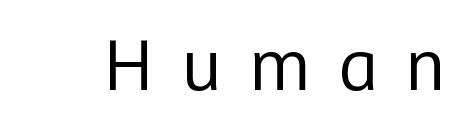
Ink coverage per letter is moderate at most. Decoration check: the copy has no underline. Someone cranked the tracking dial way up on this one. The face used here is proportionally spaced, like ordinary book or web type.
